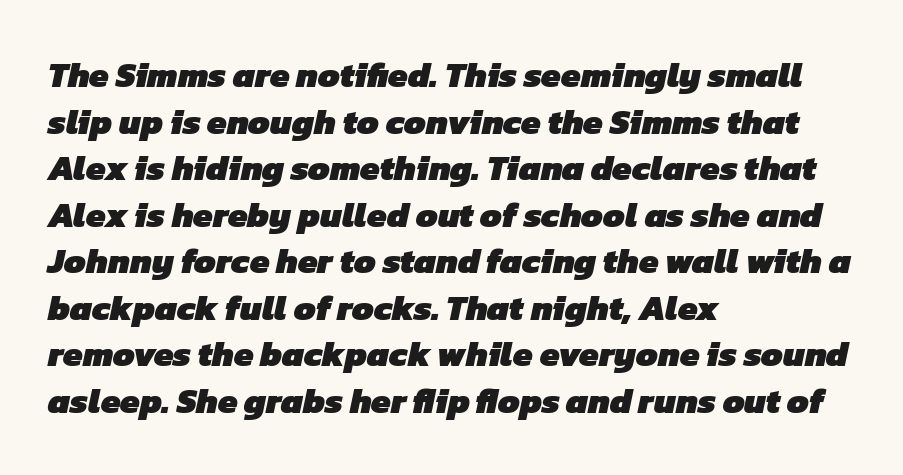
{"serif": "no", "bold": "yes", "weight": "heavy", "width": "normal", "stroke_contrast": "low", "x_height": "medium", "monospaced": "no", "underline": "no", "align": "left", "line_spacing": "normal", "line_spacing_ratio": 1.33, "letter_spacing": "normal", "letter_spacing_em": 0.0, "glyph_px": 35}
